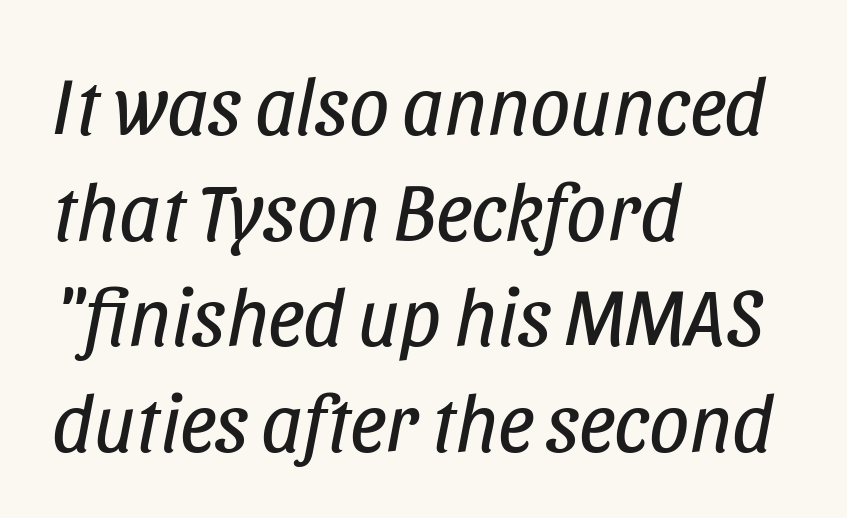
Q: Is the text bold? A: No.
Q: Is the text italic (slanted)? A: Yes, it leans right by about 11 degrees.
Q: Is the text underlined? A: No.
Q: How is the paragraph aligned? A: Left-aligned.
Q: Is the spacing between letters normal or unusually wide? A: Normal.
Q: Is the spacing between lines tight, normal or loose? A: Normal.
Q: Width (condensed, normal, or wide)? A: Condensed.
Q: Stroke contrast? A: Low.
Q: x-height? A: Large.
Q: Monospaced? A: No.
